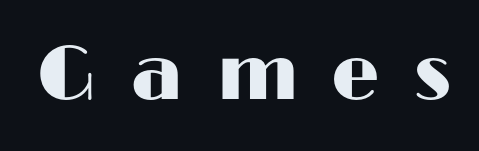
{"serif": "no", "italic": "no", "width": "wide", "stroke_contrast": "high", "x_height": "medium", "monospaced": "no", "underline": "no", "letter_spacing": "wide", "letter_spacing_em": 0.42, "glyph_px": 77}
